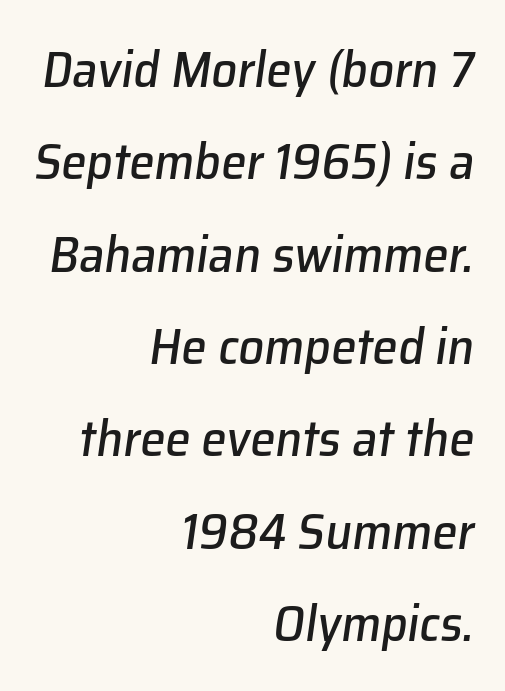
Q: Is the text italic (slanted)? A: Yes, it leans right by about 8 degrees.
Q: Is the text underlined? A: No.
Q: How is the paragraph aligned? A: Right-aligned.
Q: Is the spacing between letters normal or unusually wide? A: Normal.
Q: Width (condensed, normal, or wide)? A: Normal.
Q: Stroke contrast? A: Low.
Q: x-height? A: Medium.
Q: Monospaced? A: No.
